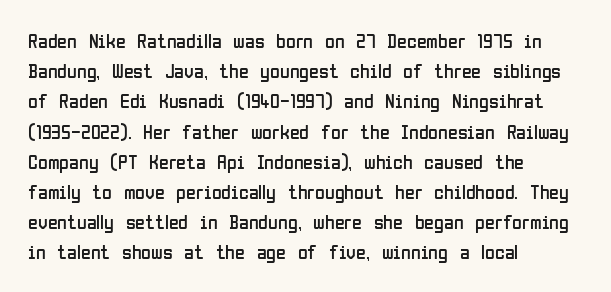
Q: Is the text bold? A: No.
Q: Is the text italic (slanted)? A: No, it is upright.
Q: Is the text underlined? A: No.
Q: How is the paragraph aligned? A: Left-aligned.
Q: Is the spacing between letters normal or unusually wide? A: Normal.
Q: Is the spacing between lines tight, normal or loose? A: Normal.
